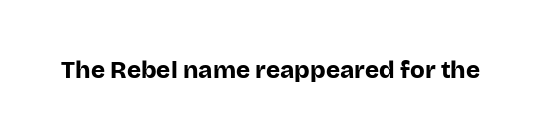
Q: Is the text bold? A: Yes.
Q: Is the text italic (slanted)? A: No, it is upright.
Q: Is the text underlined? A: No.
Q: Is the spacing between letters normal or unusually wide? A: Normal.
